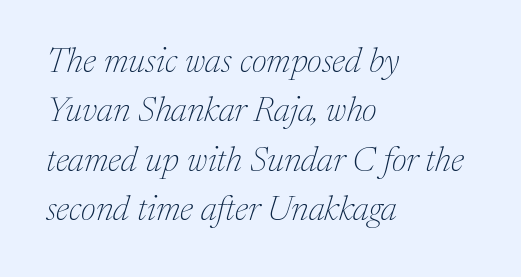
Stroke thickness stays within the range of a standard reading face or lighter. Underline: absent. The text carries the slant typical of an italic or oblique font. The rendering uses a moderate line-height, typical for paragraphs. Here the designer chose a conventional face with non-uniform glyph widths.
